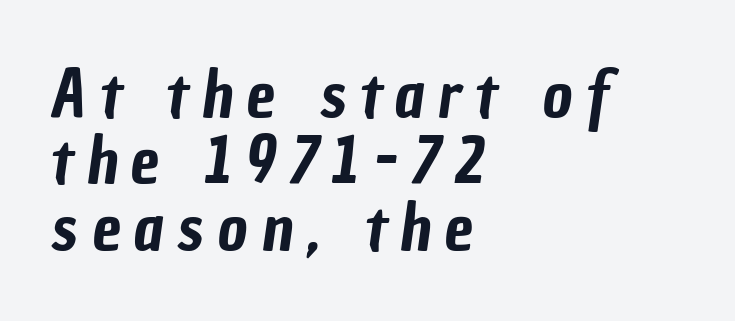
{"serif": "no", "width": "condensed", "stroke_contrast": "low", "x_height": "medium", "monospaced": "no", "underline": "no", "align": "left", "line_spacing": "tight", "line_spacing_ratio": 1.02, "letter_spacing": "wide", "letter_spacing_em": 0.21, "glyph_px": 65}
